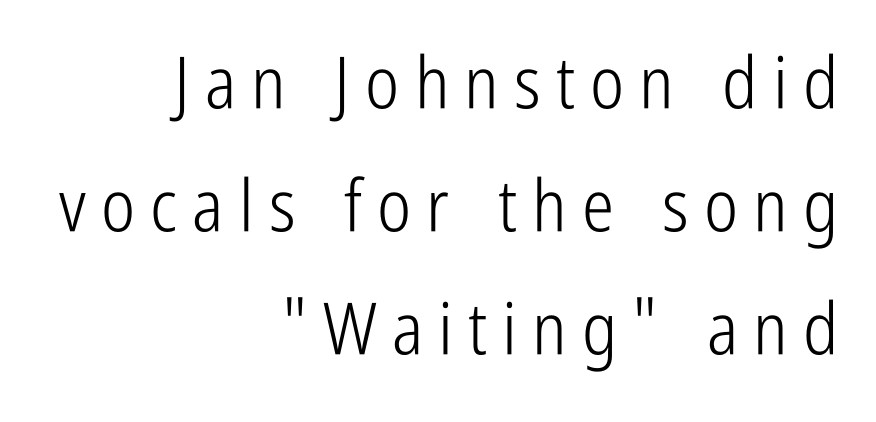
Q: Is the text bold? A: No.
Q: Is the text italic (slanted)? A: No, it is upright.
Q: Is the typeface a serif or a sans-serif typeface? A: Sans-serif.
Q: Is the text underlined? A: No.
Q: How is the paragraph aligned? A: Right-aligned.
Q: Is the spacing between letters normal or unusually wide? A: Unusually wide.
Q: Width (condensed, normal, or wide)? A: Condensed.
Q: Stroke contrast? A: Low.
Q: x-height? A: Medium.
Q: Monospaced? A: No.
